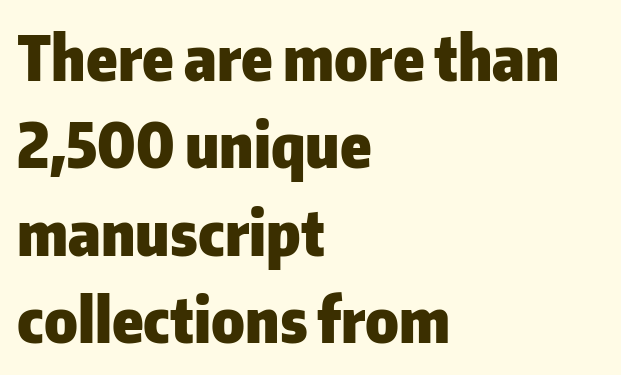
{"serif": "no", "italic": "no", "bold": "yes", "weight": "heavy", "width": "normal", "stroke_contrast": "low", "x_height": "medium", "monospaced": "no", "underline": "no", "align": "left", "line_spacing": "normal", "line_spacing_ratio": 1.41, "letter_spacing": "normal", "letter_spacing_em": 0.0, "glyph_px": 62}
